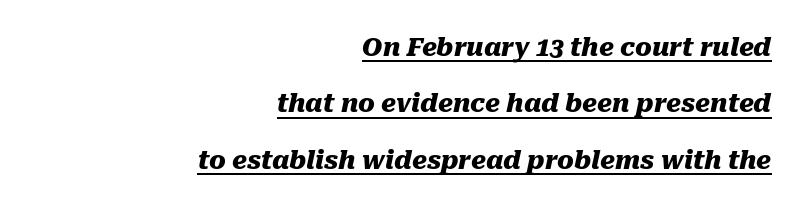
Q: Is the text bold? A: Yes.
Q: Is the text italic (slanted)? A: Yes, it leans right by about 10 degrees.
Q: Is the text underlined? A: Yes.
Q: How is the paragraph aligned? A: Right-aligned.
Q: Is the spacing between letters normal or unusually wide? A: Normal.
Q: Is the spacing between lines tight, normal or loose? A: Loose.
